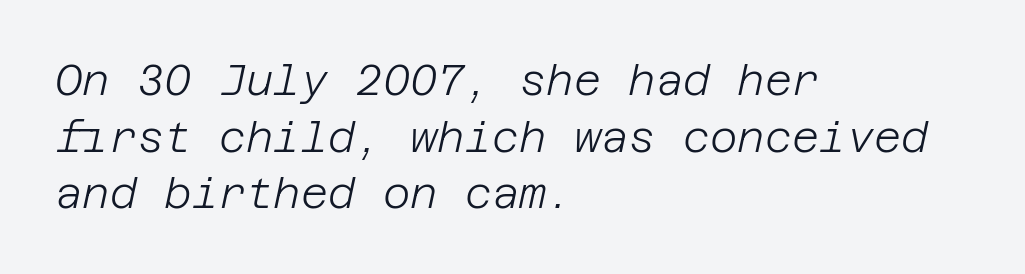
The image shows 42 px light type, italic (leaning right); set left-aligned, normal line spacing (1.35x), normal letter spacing, not underlined; low stroke contrast and a large x-height.
